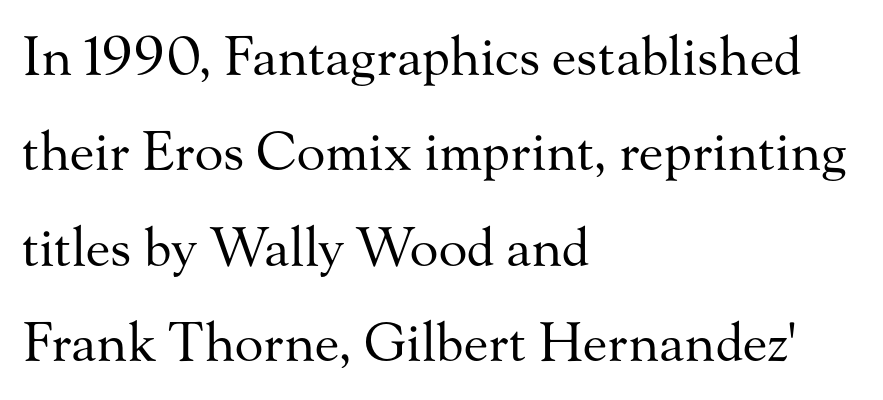
Q: Is the text bold? A: No.
Q: Is the text italic (slanted)? A: No, it is upright.
Q: Is the typeface a serif or a sans-serif typeface? A: Serif.
Q: Is the text underlined? A: No.
Q: How is the paragraph aligned? A: Left-aligned.
Q: Is the spacing between letters normal or unusually wide? A: Normal.
Q: Width (condensed, normal, or wide)? A: Normal.
Q: Stroke contrast? A: Medium.
Q: x-height? A: Small.
Q: Monospaced? A: No.
